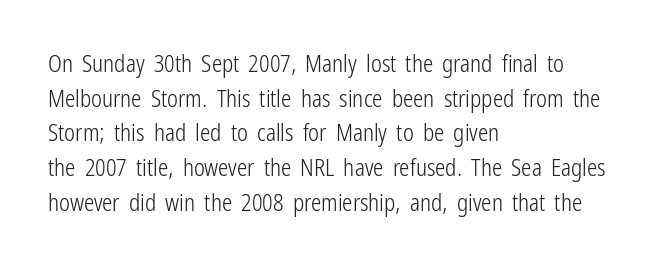
Vertical strokes here are truly vertical. Is the block centered? No — it sits flush against the left margin. Standard letterfit; no display-style spreading of the glyphs. This is not heavy type; no bold has been used.
